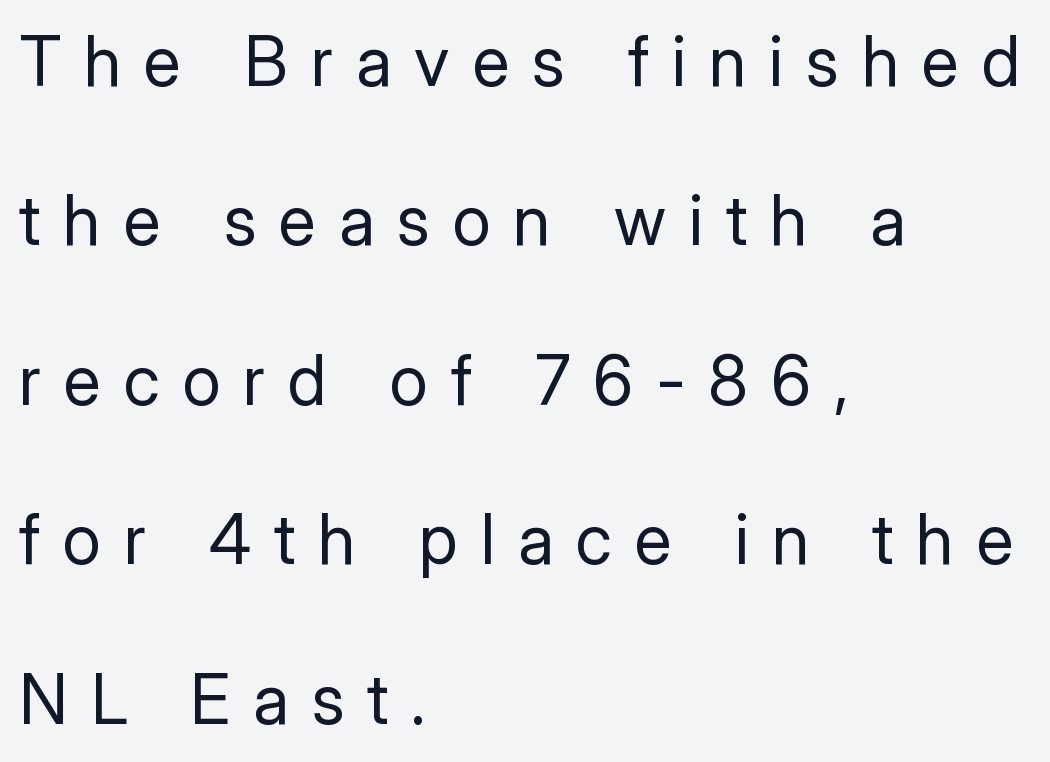
Q: Is the text bold? A: No.
Q: Is the text italic (slanted)? A: No, it is upright.
Q: Is the typeface a serif or a sans-serif typeface? A: Sans-serif.
Q: Is the text underlined? A: No.
Q: How is the paragraph aligned? A: Left-aligned.
Q: Is the spacing between letters normal or unusually wide? A: Unusually wide.
Q: Is the spacing between lines tight, normal or loose? A: Loose.
Q: Width (condensed, normal, or wide)? A: Normal.
Q: Stroke contrast? A: Low.
Q: x-height? A: Medium.
Q: Monospaced? A: No.
